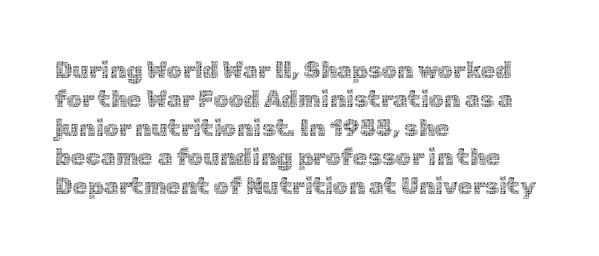
{"italic": "no", "bold": "no", "underline": "no", "align": "left", "line_spacing_ratio": 1.21, "letter_spacing": "normal", "letter_spacing_em": 0.0, "glyph_px": 24}
